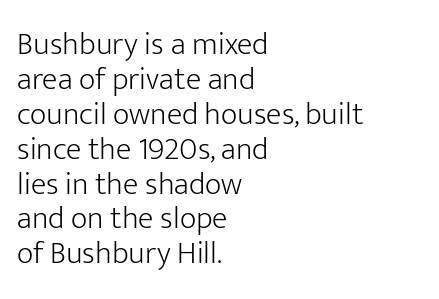
The image shows 32 px light sans-serif type, upright; set left-aligned, tight line spacing (1.09x), normal letter spacing, not underlined; low stroke contrast and a medium x-height.
